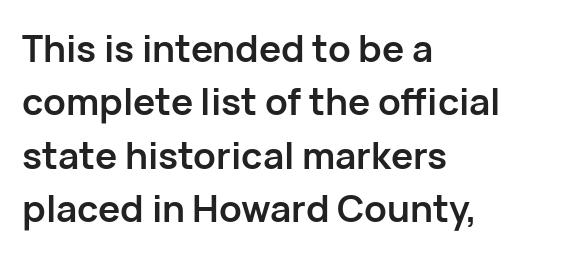
The image shows 37 px semibold sans-serif type, upright; set left-aligned, normal line spacing (1.44x), normal letter spacing, not underlined; low stroke contrast and a medium x-height.
